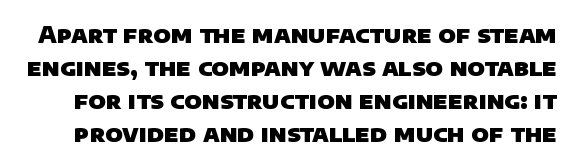
Students, observe: this is what conventionally led text looks like. Chunky letters — that's bold for sure. The face used here is rendered with its standard letterfit. The space beneath each line is pristine and unruled.
